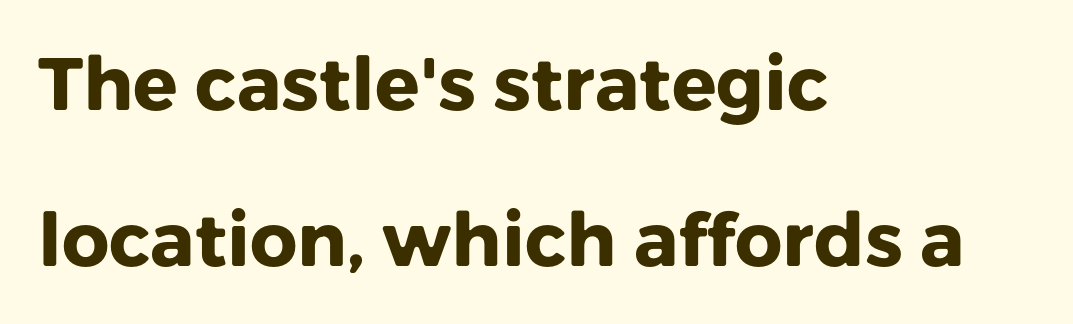
{"serif": "no", "italic": "no", "bold": "yes", "weight": "heavy", "width": "normal", "stroke_contrast": "low", "x_height": "medium", "monospaced": "no", "underline": "no", "align": "left", "line_spacing": "loose", "line_spacing_ratio": 2.11, "letter_spacing": "normal", "letter_spacing_em": 0.0, "glyph_px": 74}
